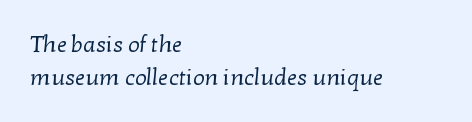
{"bold": "no", "underline": "no", "align": "left", "line_spacing": "normal", "line_spacing_ratio": 1.43, "letter_spacing": "normal", "letter_spacing_em": 0.0, "glyph_px": 23}
